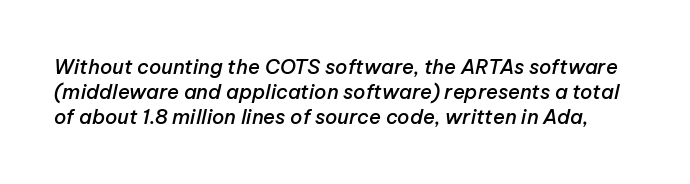
The image shows 20 px text type, italic (leaning right); set normal line spacing (1.25x), normal letter spacing, not underlined.
